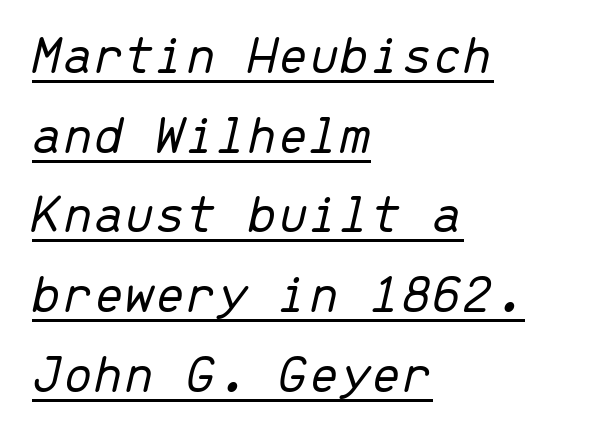
{"italic": "yes", "lean": "right", "slant_degrees": 13, "bold": "no", "weight": "light", "width": "normal", "stroke_contrast": "low", "x_height": "medium", "monospaced": "yes", "underline": "yes", "align": "left", "line_spacing": "normal", "line_spacing_ratio": 1.45, "letter_spacing": "normal", "letter_spacing_em": 0.0, "glyph_px": 55}
